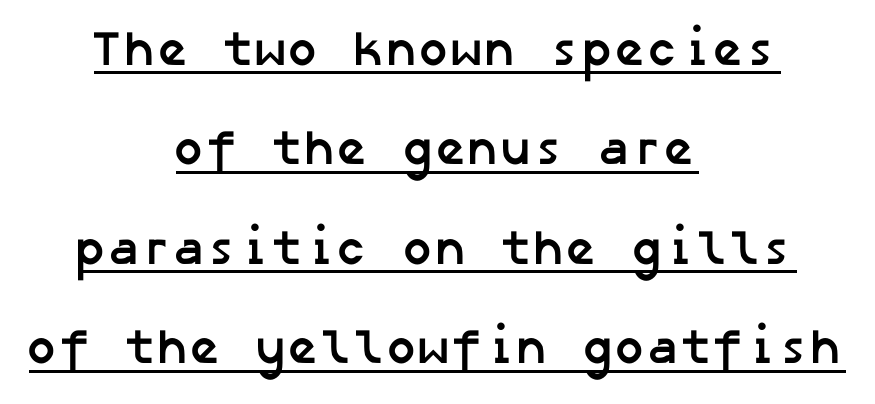
{"serif": "no", "bold": "yes", "weight": "semibold", "width": "normal", "stroke_contrast": "low", "x_height": "medium", "underline": "yes", "align": "center", "line_spacing": "loose", "line_spacing_ratio": 2.03, "letter_spacing": "normal", "letter_spacing_em": 0.0, "glyph_px": 49}
